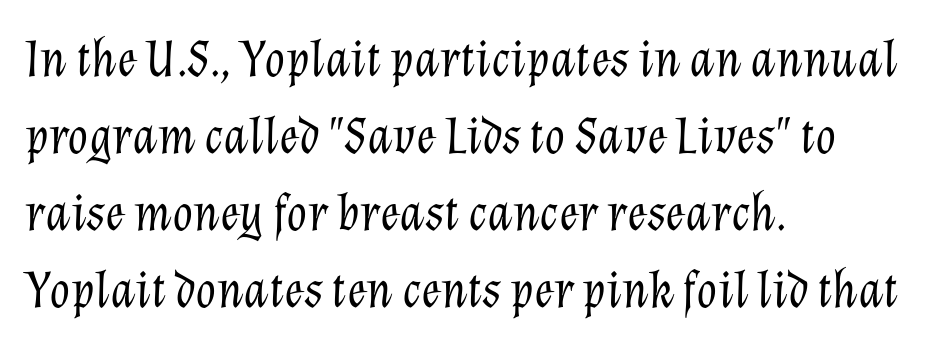
{"italic": "yes", "lean": "right", "slant_degrees": 12, "bold": "no", "weight": "light", "width": "normal", "stroke_contrast": "low", "x_height": "medium", "monospaced": "no", "underline": "no", "align": "left", "line_spacing": "normal", "line_spacing_ratio": 1.45, "letter_spacing": "normal", "letter_spacing_em": 0.0, "glyph_px": 53}
